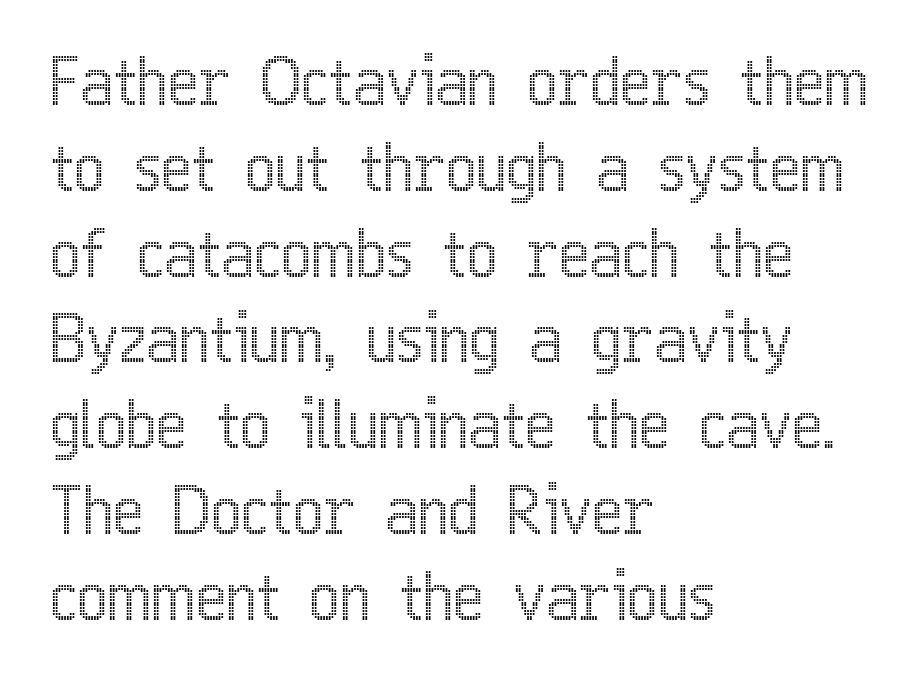
These lines keep a tight, regular rhythm from letter to letter. Is there much room between lines? A standard amount, neither cramped nor airy. Do the letters lean? They stand straight. The strip under each line holds only bare page. The lines in this sample share a left origin and differ only in where they stop.
